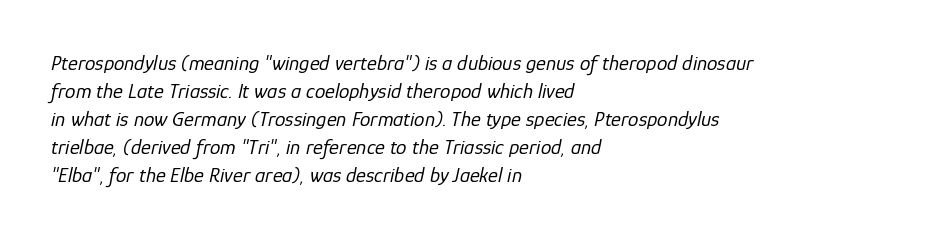
{"italic": "yes", "lean": "right", "slant_degrees": 12, "bold": "no", "underline": "no", "align": "left", "line_spacing": "normal", "line_spacing_ratio": 1.33, "letter_spacing": "normal", "letter_spacing_em": 0.0, "glyph_px": 21}
